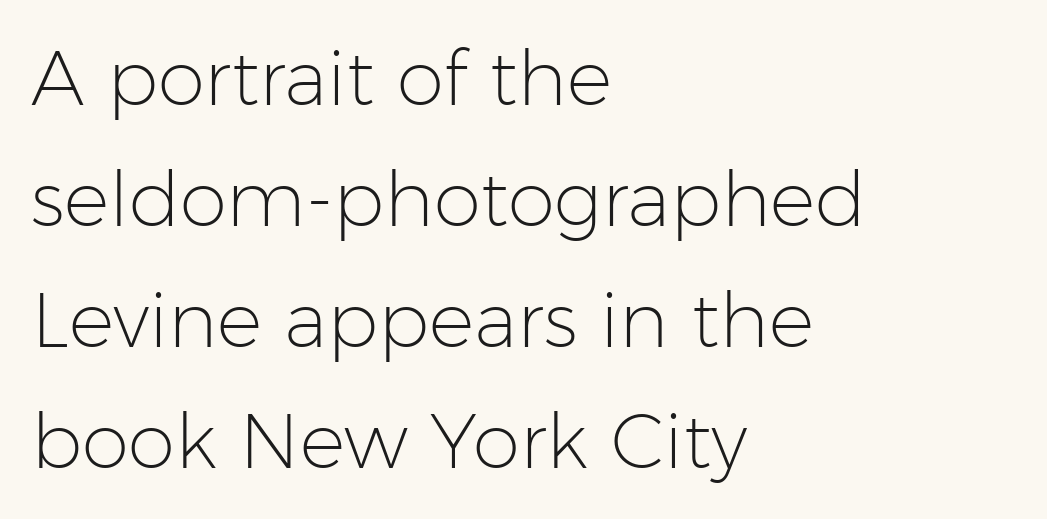
The image shows 76 px light sans-serif type, upright; set left-aligned, normal line spacing (1.59x), normal letter spacing, not underlined; low stroke contrast and a medium x-height.
